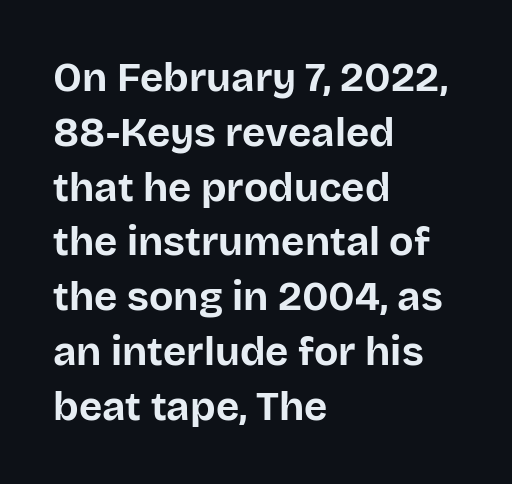
{"serif": "no", "italic": "no", "bold": "yes", "weight": "bold", "width": "normal", "stroke_contrast": "low", "x_height": "large", "monospaced": "no", "underline": "no", "align": "left", "line_spacing": "normal", "line_spacing_ratio": 1.37, "letter_spacing": "normal", "letter_spacing_em": 0.0, "glyph_px": 40}
